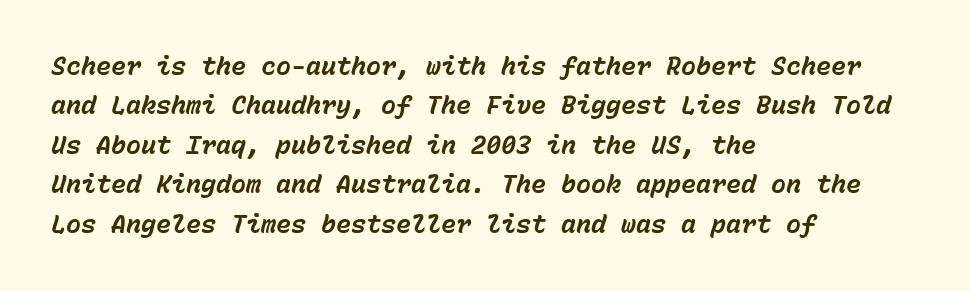
Q: Is the text bold? A: Yes.
Q: Is the text italic (slanted)? A: Yes, it leans right by about 15 degrees.
Q: Is the text underlined? A: No.
Q: How is the paragraph aligned? A: Left-aligned.
Q: Is the spacing between letters normal or unusually wide? A: Normal.
Q: Is the spacing between lines tight, normal or loose? A: Normal.
